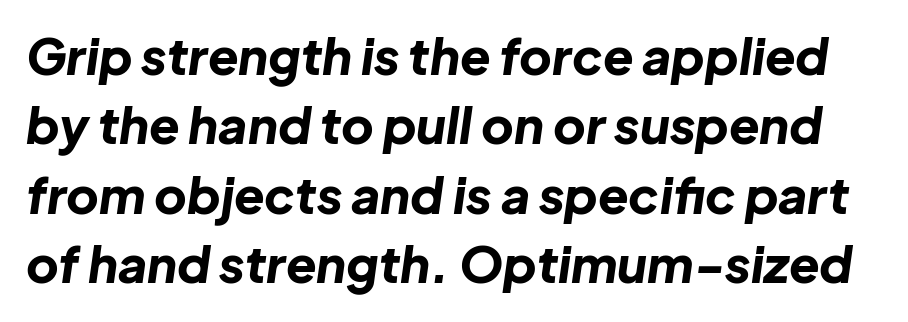
The image shows 50 px bold type, italic (leaning right); set normal line spacing (1.39x), normal letter spacing, not underlined; low stroke contrast and a medium x-height.
